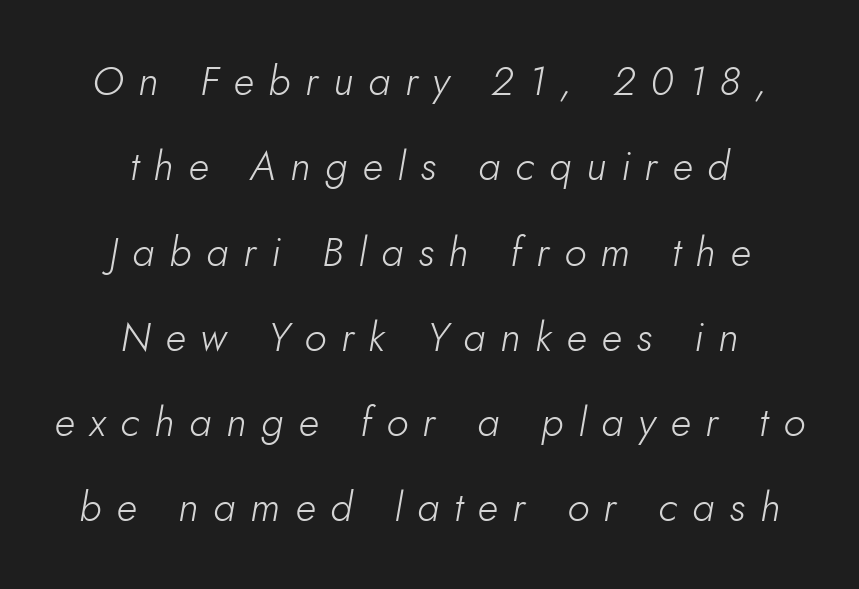
{"italic": "yes", "lean": "right", "slant_degrees": 10, "bold": "no", "weight": "light", "width": "normal", "stroke_contrast": "low", "x_height": "small", "monospaced": "no", "underline": "no", "align": "center", "line_spacing": "loose", "line_spacing_ratio": 2.08, "letter_spacing": "wide", "letter_spacing_em": 0.36, "glyph_px": 41}
